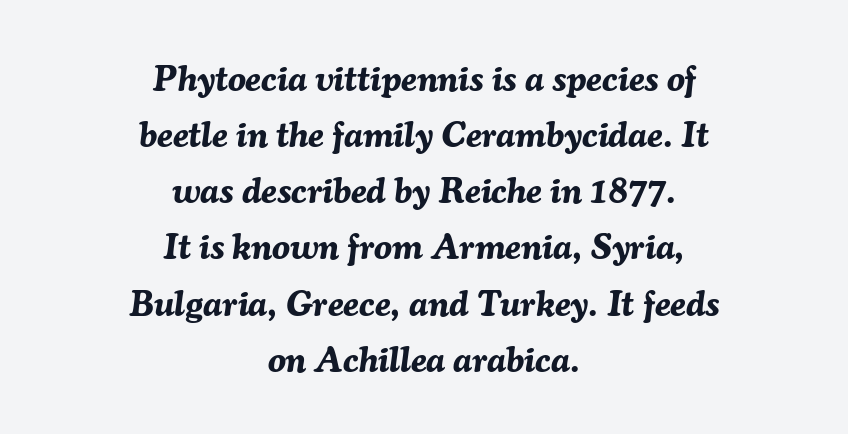
The image shows 36 px bold type, italic (leaning right); set centered, normal line spacing (1.56x), normal letter spacing, not underlined; medium stroke contrast and a medium x-height.
